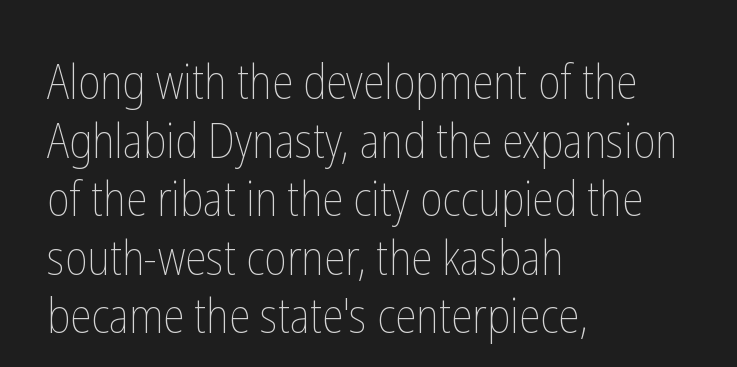
The typeface has the unassuming heft of standard copy or less. In terms of letterspacing, this is plain default setting. Spacing verdict: proportional, widths tailored to each character. Descenders hang freely into open space. This sample is left-justified, so line endings fall wherever the words run out.
